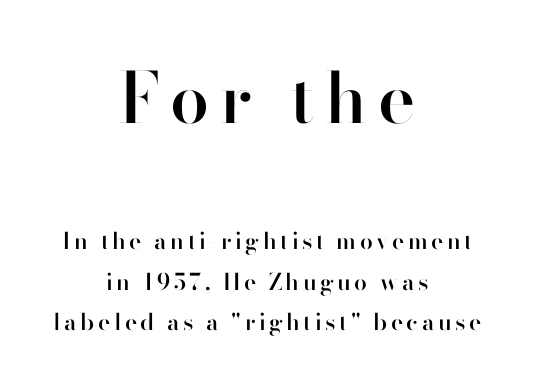
The image shows 70 px semibold sans-serif type, upright; set centered, line spacing 1.76x, not underlined; the first (top) block is 3.04x larger; high stroke contrast and a small x-height.
